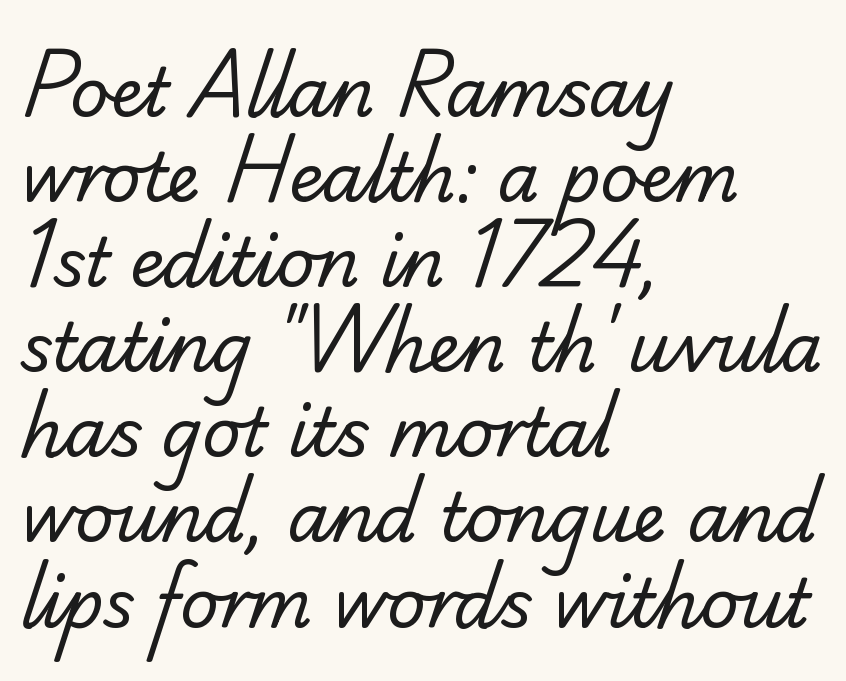
Q: Is the text bold? A: No.
Q: Is the typeface a serif or a sans-serif typeface? A: Serif.
Q: Is the text underlined? A: No.
Q: How is the paragraph aligned? A: Left-aligned.
Q: Is the spacing between letters normal or unusually wide? A: Normal.
Q: Is the spacing between lines tight, normal or loose? A: Normal.
Q: Width (condensed, normal, or wide)? A: Normal.
Q: Stroke contrast? A: Low.
Q: x-height? A: Small.
Q: Monospaced? A: No.
